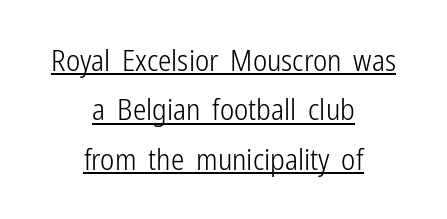
The image shows 30 px light, condensed sans-serif type, upright; set centered, normal line spacing (1.65x), normal letter spacing, underlined; low stroke contrast and a medium x-height.
